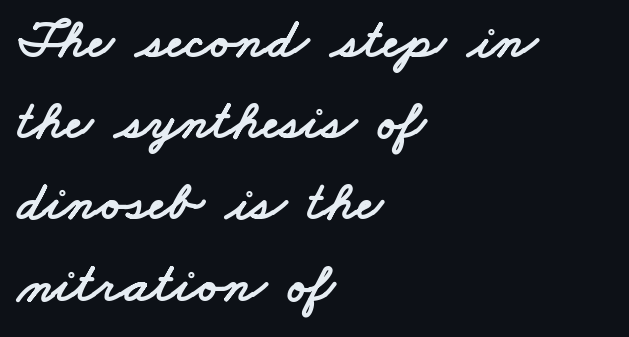
The image shows 56 px wide sans-serif type; set left-aligned, normal line spacing (1.45x), normal letter spacing, not underlined; low stroke contrast and a small x-height.
